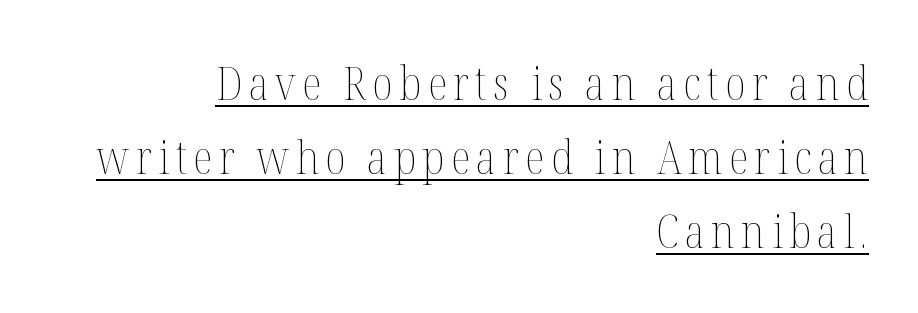
Q: Is the text bold? A: No.
Q: Is the text italic (slanted)? A: No, it is upright.
Q: Is the text underlined? A: Yes.
Q: How is the paragraph aligned? A: Right-aligned.
Q: Is the spacing between lines tight, normal or loose? A: Normal.
Q: Width (condensed, normal, or wide)? A: Condensed.
Q: Stroke contrast? A: Medium.
Q: x-height? A: Medium.
Q: Monospaced? A: No.
